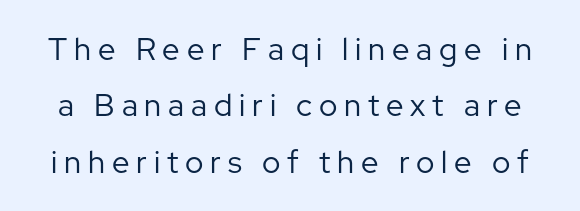
Q: Is the text bold? A: No.
Q: Is the text italic (slanted)? A: No, it is upright.
Q: Is the typeface a serif or a sans-serif typeface? A: Sans-serif.
Q: Is the text underlined? A: No.
Q: Is the spacing between letters normal or unusually wide? A: Unusually wide.
Q: Width (condensed, normal, or wide)? A: Normal.
Q: Stroke contrast? A: Low.
Q: x-height? A: Medium.
Q: Monospaced? A: No.
